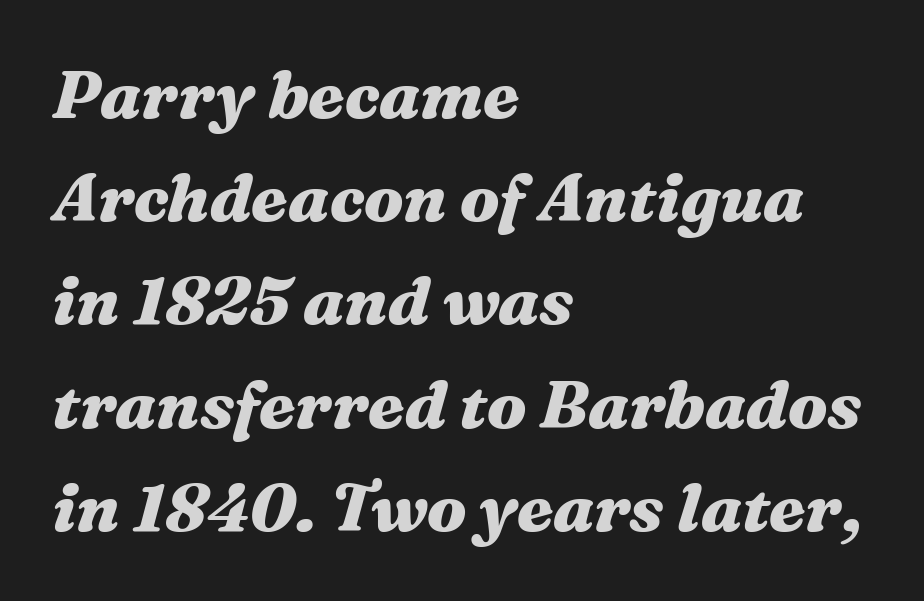
The specimen omits any rule beneath the text block's lines. Leading matches the norm, producing a regular column. Where is the straight margin? On the left. Tracking value appears to be zero — textbook default spacing. Proportional: the letters do not fall into vertical columns. The font is running at its bold setting.
